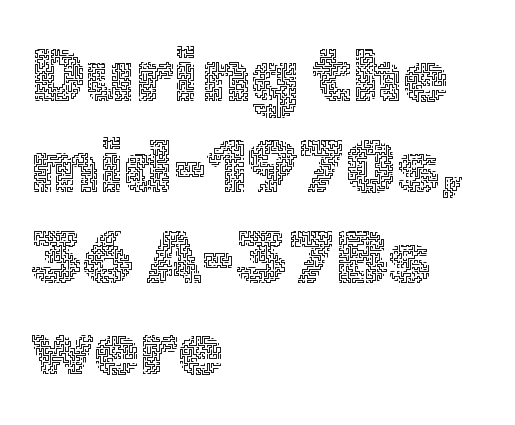
Q: Is the text bold? A: No.
Q: Is the text italic (slanted)? A: No, it is upright.
Q: Is the text underlined? A: No.
Q: How is the paragraph aligned? A: Left-aligned.
Q: Is the spacing between letters normal or unusually wide? A: Normal.
Q: Width (condensed, normal, or wide)? A: Normal.
Q: x-height? A: Medium.
Q: Monospaced? A: No.
